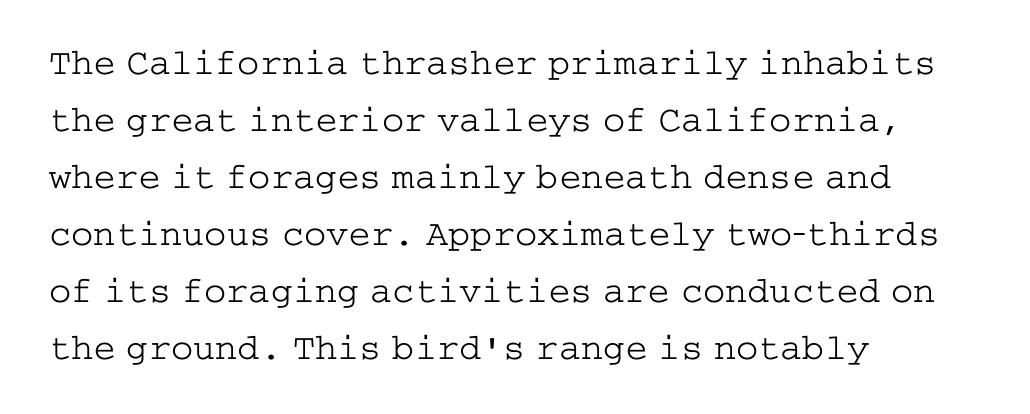
Q: Is the text bold? A: No.
Q: Is the text italic (slanted)? A: No, it is upright.
Q: Is the typeface a serif or a sans-serif typeface? A: Serif.
Q: Is the text underlined? A: No.
Q: How is the paragraph aligned? A: Left-aligned.
Q: Is the spacing between letters normal or unusually wide? A: Normal.
Q: Is the spacing between lines tight, normal or loose? A: Normal.
Q: Width (condensed, normal, or wide)? A: Wide.
Q: Stroke contrast? A: Low.
Q: x-height? A: Medium.
